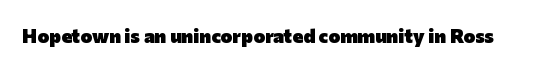
Q: Is the text bold? A: Yes.
Q: Is the text italic (slanted)? A: No, it is upright.
Q: Is the text underlined? A: No.
Q: Is the spacing between letters normal or unusually wide? A: Normal.
